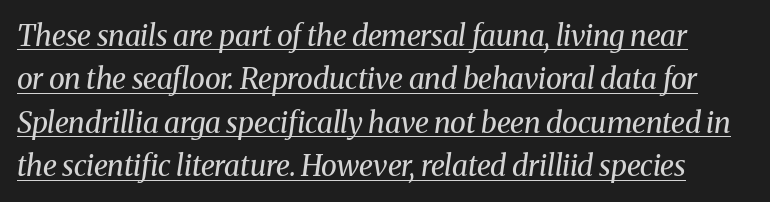
The image shows 29 px regular-weight serif type, italic (leaning right); set normal line spacing (1.5x), normal letter spacing, underlined; medium stroke contrast and a medium x-height.
